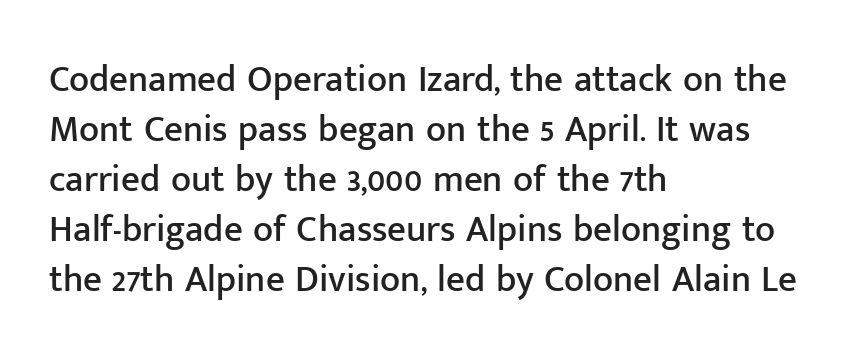
{"serif": "no", "italic": "no", "width": "normal", "stroke_contrast": "low", "x_height": "medium", "monospaced": "no", "underline": "no", "align": "left", "line_spacing": "normal", "line_spacing_ratio": 1.35, "letter_spacing": "normal", "letter_spacing_em": 0.0, "glyph_px": 37}
